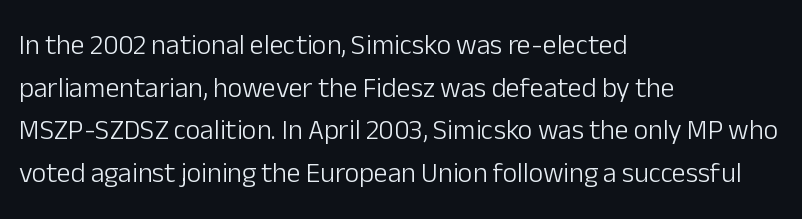
This sample is left-justified, so line endings fall wherever the words run out. The letters sit at their default tracking, neither squeezed nor spread. Do the characters align in a grid? No, the font is proportional. The line-height multiplier appears to be the usual default. Is the stroke heavy? The answer is a plain regular-or-lighter.
